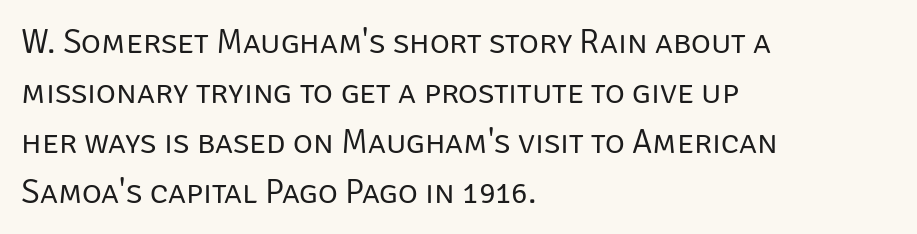
The weight would be labelled regular, book, light, or lighter still. Posture: upright roman. Spacing between characters is what you'd get straight out of the box. Just letters on the line, the space beneath them empty. Interline gaps are of average width in this sample.
